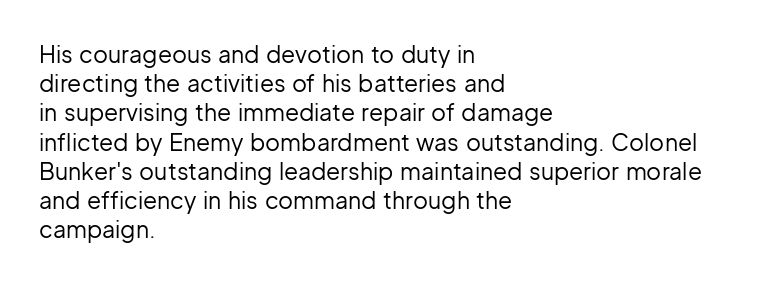
Q: Is the text bold? A: No.
Q: Is the text italic (slanted)? A: No, it is upright.
Q: Is the text underlined? A: No.
Q: How is the paragraph aligned? A: Left-aligned.
Q: Is the spacing between letters normal or unusually wide? A: Normal.
Q: Is the spacing between lines tight, normal or loose? A: Normal.
